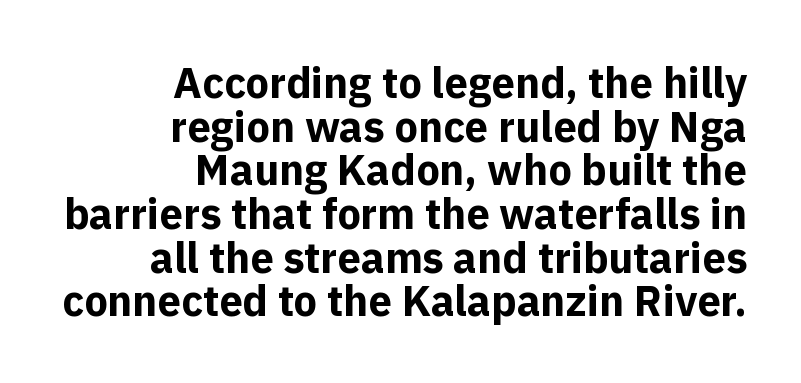
The image shows 42 px bold sans-serif type, upright; set right-aligned, tight line spacing (1.04x), normal letter spacing, not underlined; a medium x-height.
